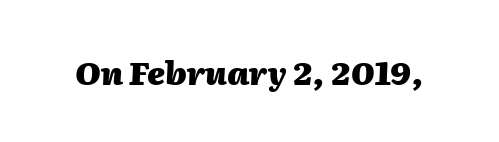
Q: Is the text bold? A: Yes.
Q: Is the text italic (slanted)? A: Yes, it leans right by about 2 degrees.
Q: Is the text underlined? A: No.
Q: Is the spacing between letters normal or unusually wide? A: Normal.
Q: Width (condensed, normal, or wide)? A: Normal.
Q: Stroke contrast? A: Medium.
Q: x-height? A: Medium.
Q: Monospaced? A: No.
